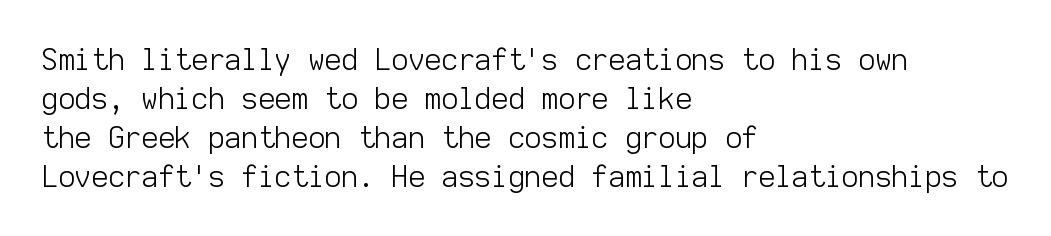
Q: Is the text bold? A: No.
Q: Is the text italic (slanted)? A: No, it is upright.
Q: Is the typeface a serif or a sans-serif typeface? A: Sans-serif.
Q: Is the text underlined? A: No.
Q: How is the paragraph aligned? A: Left-aligned.
Q: Is the spacing between letters normal or unusually wide? A: Normal.
Q: Is the spacing between lines tight, normal or loose? A: Normal.
Q: Width (condensed, normal, or wide)? A: Normal.
Q: Stroke contrast? A: Low.
Q: x-height? A: Medium.
Q: Monospaced? A: Yes.
